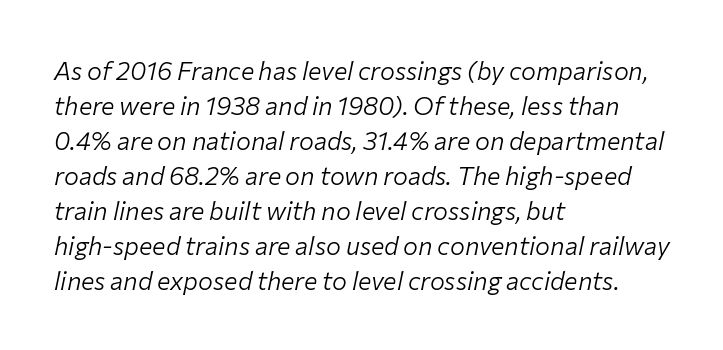
Q: Is the text bold? A: No.
Q: Is the text italic (slanted)? A: Yes, it leans right by about 12 degrees.
Q: Is the text underlined? A: No.
Q: How is the paragraph aligned? A: Left-aligned.
Q: Is the spacing between letters normal or unusually wide? A: Normal.
Q: Is the spacing between lines tight, normal or loose? A: Normal.
